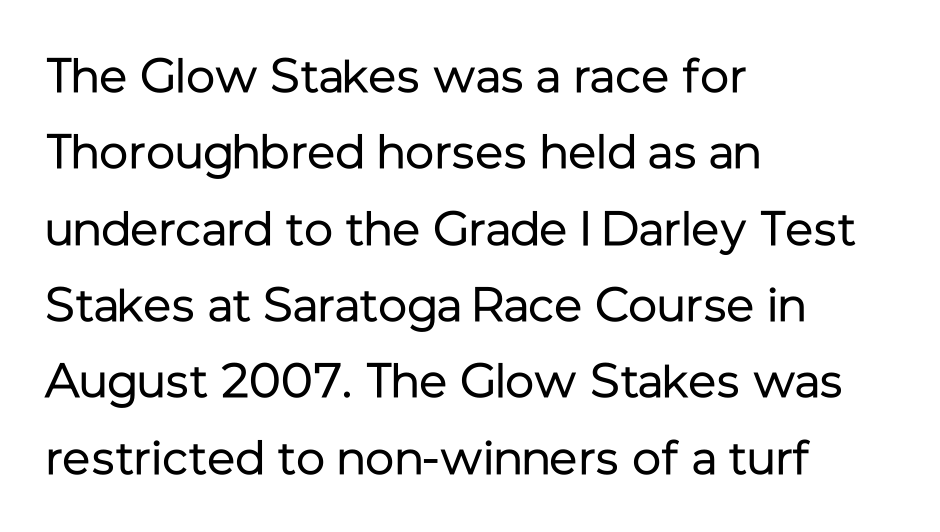
The image shows 48 px regular-weight sans-serif type, upright; set left-aligned, normal line spacing (1.59x), normal letter spacing, not underlined; low stroke contrast and a medium x-height.
